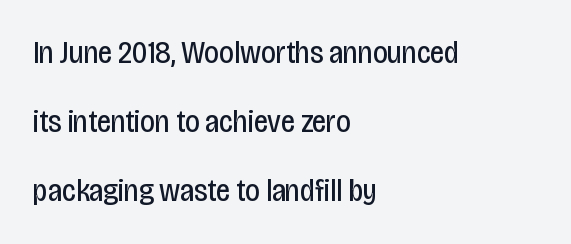
{"serif": "no", "italic": "no", "bold": "no", "weight": "regular", "width": "condensed", "stroke_contrast": "low", "x_height": "large", "monospaced": "no", "underline": "no", "align": "left", "line_spacing": "loose", "line_spacing_ratio": 2.16, "letter_spacing": "normal", "letter_spacing_em": 0.0, "glyph_px": 32}
